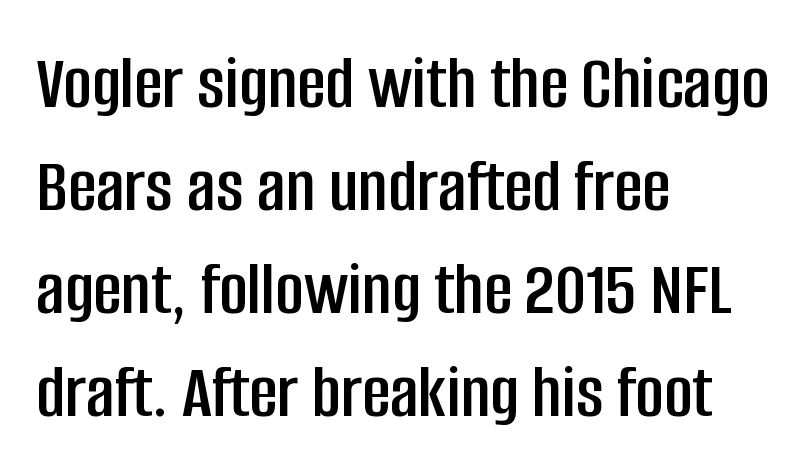
Q: Is the text italic (slanted)? A: No, it is upright.
Q: Is the typeface a serif or a sans-serif typeface? A: Sans-serif.
Q: Is the text underlined? A: No.
Q: How is the paragraph aligned? A: Left-aligned.
Q: Is the spacing between letters normal or unusually wide? A: Normal.
Q: Is the spacing between lines tight, normal or loose? A: Normal.
Q: Width (condensed, normal, or wide)? A: Condensed.
Q: Stroke contrast? A: Low.
Q: x-height? A: Large.
Q: Monospaced? A: No.
